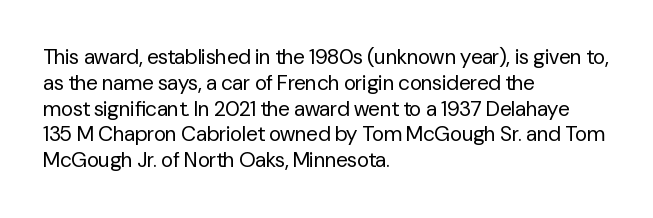
Q: Is the text bold? A: No.
Q: Is the text italic (slanted)? A: No, it is upright.
Q: Is the text underlined? A: No.
Q: How is the paragraph aligned? A: Left-aligned.
Q: Is the spacing between letters normal or unusually wide? A: Normal.
